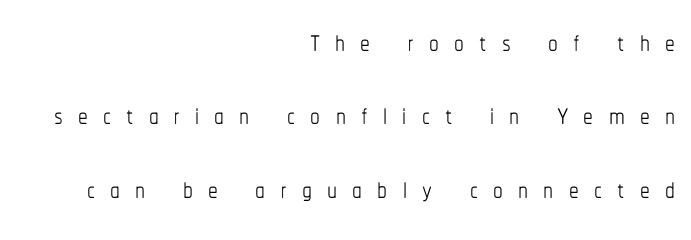
{"italic": "no", "bold": "no", "weight": "thin", "width": "condensed", "stroke_contrast": "low", "x_height": "medium", "monospaced": "no", "underline": "no", "align": "right", "line_spacing_ratio": 1.88, "letter_spacing": "wide", "letter_spacing_em": 0.39, "glyph_px": 39}
